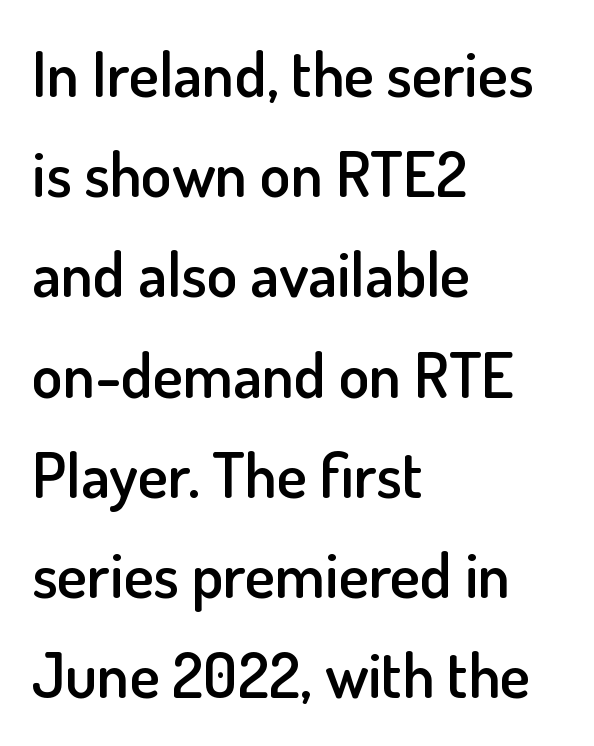
Q: Is the text bold? A: Semi-bold.
Q: Is the text italic (slanted)? A: No, it is upright.
Q: Is the typeface a serif or a sans-serif typeface? A: Sans-serif.
Q: Is the text underlined? A: No.
Q: How is the paragraph aligned? A: Left-aligned.
Q: Is the spacing between letters normal or unusually wide? A: Normal.
Q: Is the spacing between lines tight, normal or loose? A: Normal.
Q: Width (condensed, normal, or wide)? A: Normal.
Q: Stroke contrast? A: Low.
Q: x-height? A: Small.
Q: Monospaced? A: No.
